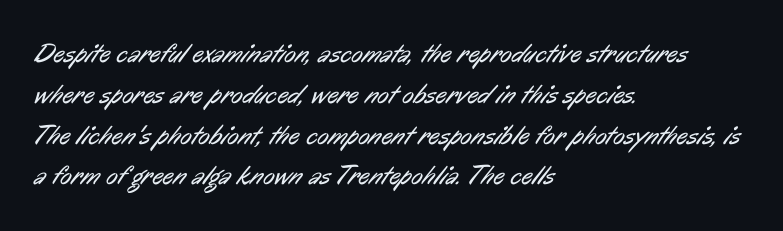
Nothing unusual about the tracking: characters are spaced as the font intends. The compositor pushed each line to the left boundary. Vertical stems look standard width or narrower in stroke. Rule under the text: the space is simply empty. Baseline-to-baseline distance is the conventional proportion of letter height.
